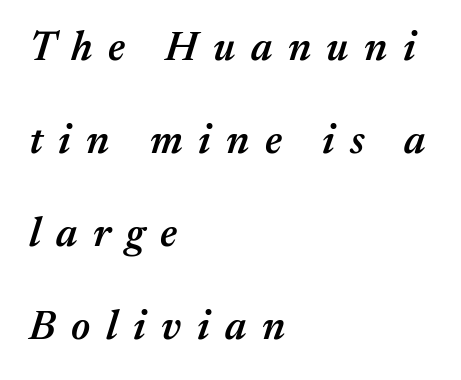
Q: Is the text bold? A: Semi-bold.
Q: Is the text italic (slanted)? A: Yes, it leans right by about 17 degrees.
Q: Is the text underlined? A: No.
Q: How is the paragraph aligned? A: Left-aligned.
Q: Is the spacing between letters normal or unusually wide? A: Unusually wide.
Q: Is the spacing between lines tight, normal or loose? A: Loose.
Q: Width (condensed, normal, or wide)? A: Normal.
Q: Stroke contrast? A: Medium.
Q: x-height? A: Medium.
Q: Monospaced? A: No.
